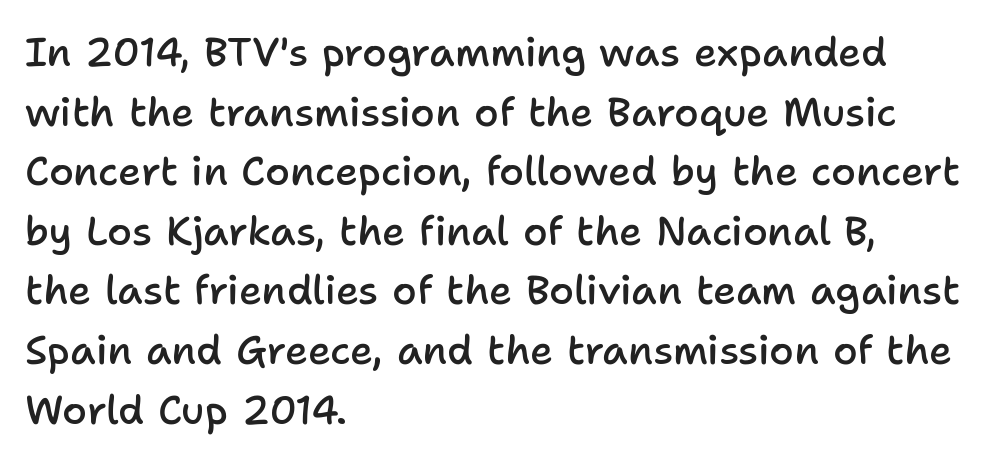
{"serif": "no", "italic": "no", "bold": "semi", "weight": "semibold", "width": "normal", "stroke_contrast": "low", "x_height": "medium", "monospaced": "no", "underline": "no", "align": "left", "line_spacing": "normal", "line_spacing_ratio": 1.49, "letter_spacing": "normal", "letter_spacing_em": 0.0, "glyph_px": 40}
